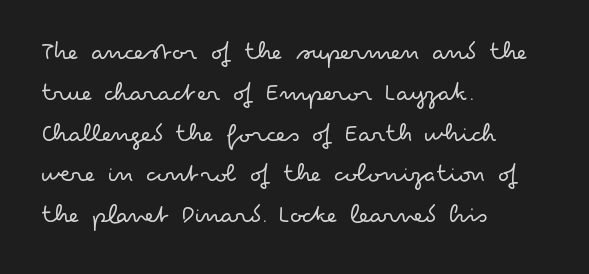
The image shows 27 px text type, upright; set left-aligned, normal line spacing (1.51x), normal letter spacing, not underlined.
